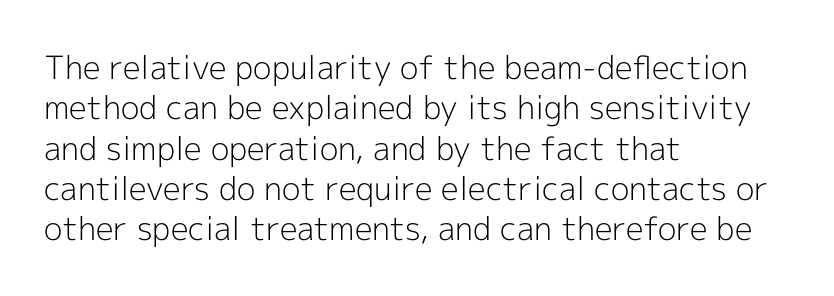
Every character sits straight up, as roman type does. A normal amount of white space separates one row of letters from the next. Words float on clear page, feet unadorned. Nope, no serifs anywhere on these letters.
